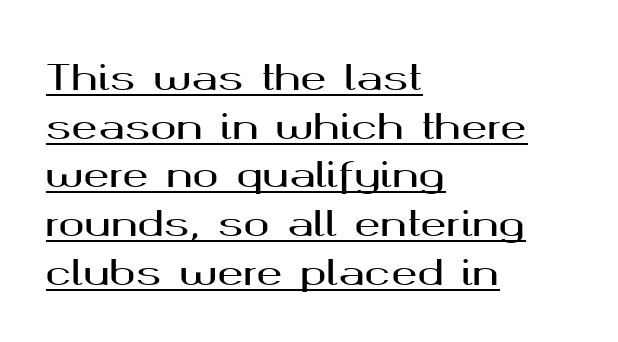
{"serif": "no", "italic": "no", "width": "wide", "stroke_contrast": "medium", "x_height": "medium", "monospaced": "no", "underline": "yes", "align": "left", "line_spacing": "normal", "line_spacing_ratio": 1.39, "letter_spacing": "normal", "letter_spacing_em": 0.0, "glyph_px": 35}
